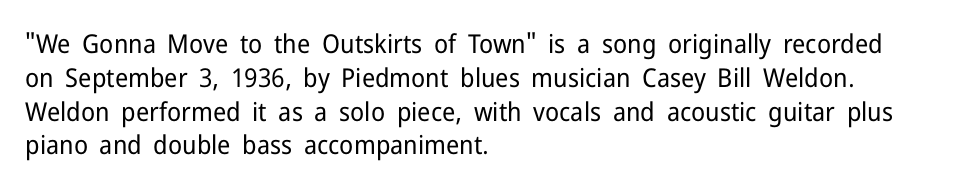
{"italic": "no", "bold": "no", "underline": "no", "align": "left", "line_spacing": "normal", "line_spacing_ratio": 1.3, "letter_spacing": "normal", "letter_spacing_em": 0.0, "glyph_px": 26}
